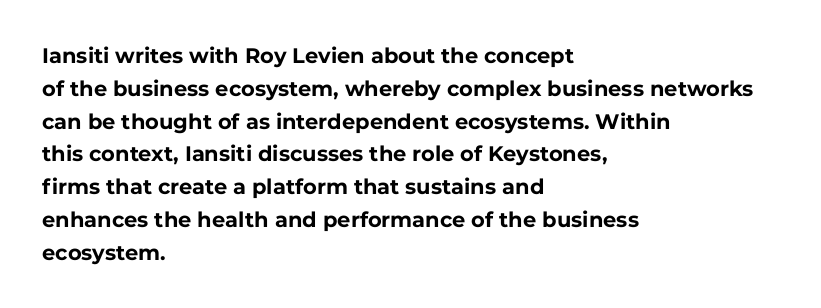
{"italic": "no", "bold": "yes", "underline": "no", "align": "left", "line_spacing": "normal", "line_spacing_ratio": 1.56, "letter_spacing": "normal", "letter_spacing_em": 0.0, "glyph_px": 21}
